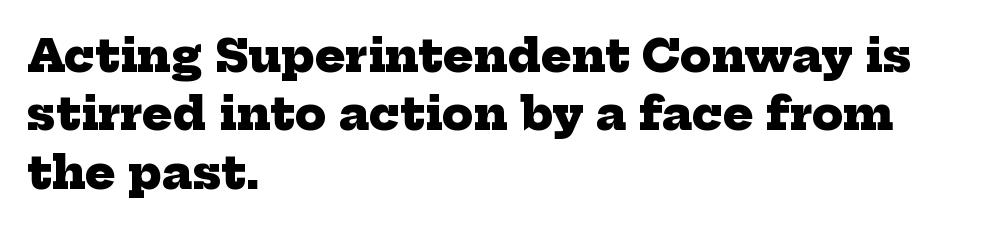
The image shows 45 px heavy serif type; set left-aligned, normal line spacing (1.3x), normal letter spacing, not underlined; low stroke contrast and a medium x-height.
